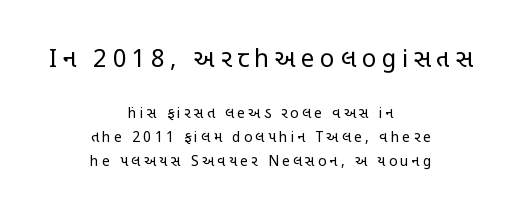
The image shows 24 px text type, upright; set centered, normal line spacing (1.7x), unusually wide letter spacing (+0.23 em), not underlined; the first (top) block is 1.71x larger.
